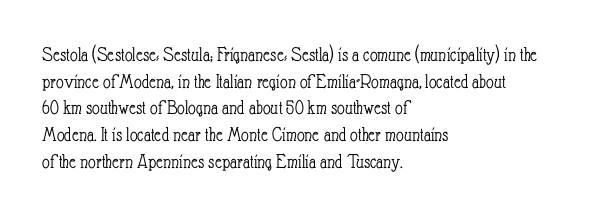
The image shows 21 px text type, upright; set left-aligned, normal line spacing (1.27x), normal letter spacing, not underlined.
